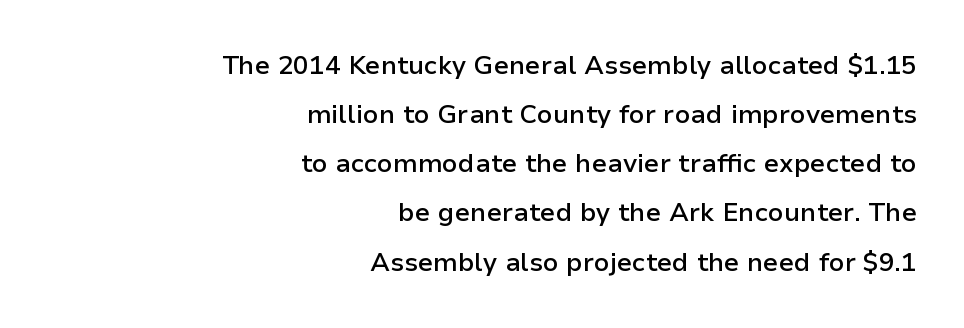
The image shows 26 px text type, upright; set right-aligned, line spacing 1.89x, normal letter spacing, not underlined.
